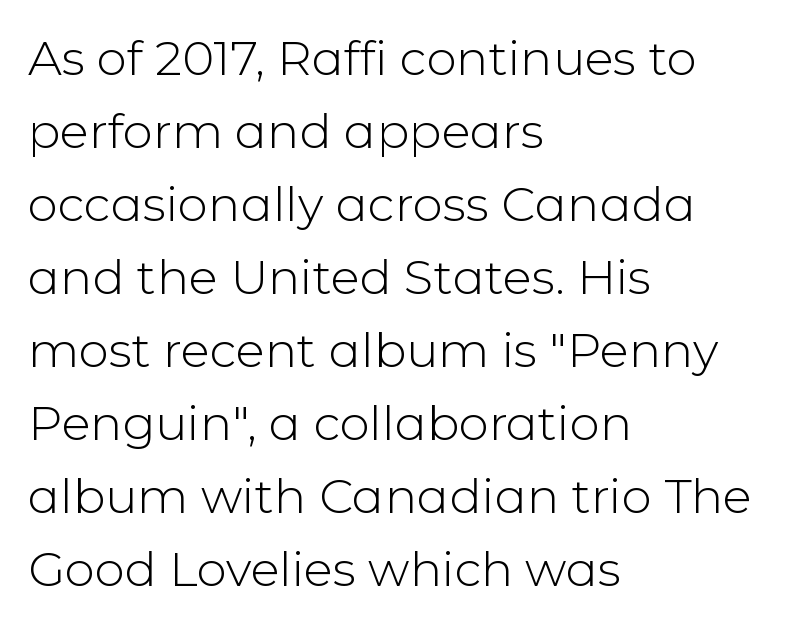
Q: Is the text bold? A: No.
Q: Is the text italic (slanted)? A: No, it is upright.
Q: Is the typeface a serif or a sans-serif typeface? A: Sans-serif.
Q: Is the text underlined? A: No.
Q: How is the paragraph aligned? A: Left-aligned.
Q: Is the spacing between letters normal or unusually wide? A: Normal.
Q: Is the spacing between lines tight, normal or loose? A: Normal.
Q: Width (condensed, normal, or wide)? A: Normal.
Q: Stroke contrast? A: Low.
Q: x-height? A: Medium.
Q: Monospaced? A: No.
